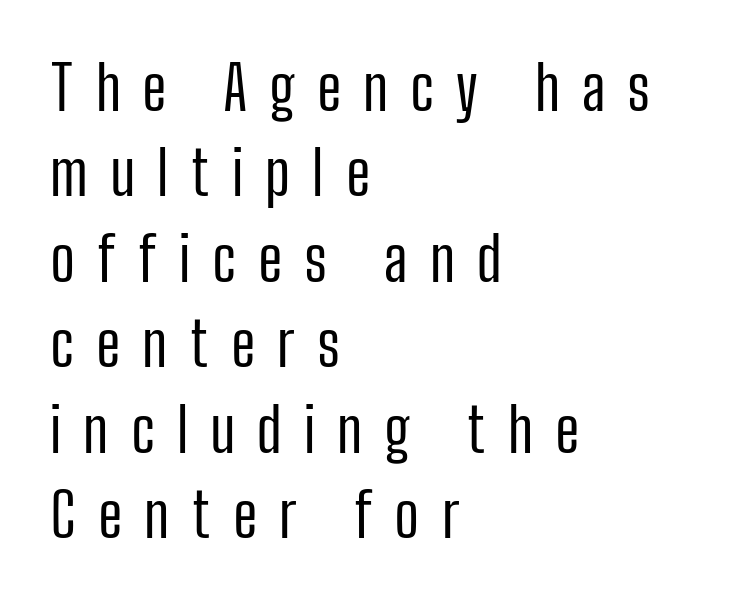
{"serif": "no", "italic": "no", "bold": "no", "weight": "regular", "width": "condensed", "stroke_contrast": "low", "x_height": "medium", "monospaced": "no", "underline": "no", "align": "left", "line_spacing": "normal", "line_spacing_ratio": 1.4, "letter_spacing": "wide", "letter_spacing_em": 0.36, "glyph_px": 61}
